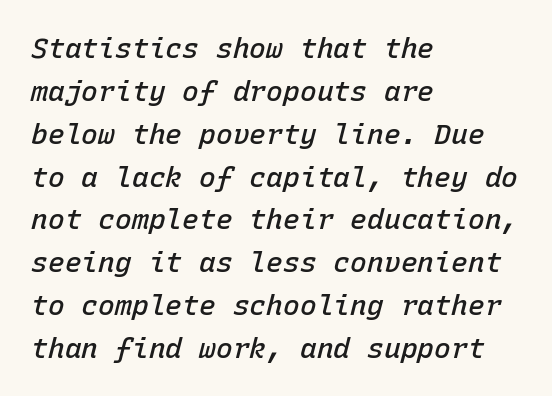
Q: Is the text bold? A: Semi-bold.
Q: Is the text italic (slanted)? A: Yes, it leans right by about 15 degrees.
Q: Is the text underlined? A: No.
Q: How is the paragraph aligned? A: Left-aligned.
Q: Is the spacing between letters normal or unusually wide? A: Normal.
Q: Is the spacing between lines tight, normal or loose? A: Normal.
Q: Width (condensed, normal, or wide)? A: Normal.
Q: Stroke contrast? A: Low.
Q: x-height? A: Medium.
Q: Monospaced? A: Yes.
